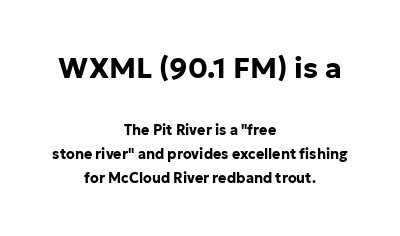
{"serif": "no", "italic": "no", "bold": "yes", "weight": "bold", "width": "normal", "stroke_contrast": "low", "x_height": "medium", "monospaced": "no", "underline": "no", "align": "center", "line_spacing": "normal", "line_spacing_ratio": 1.69, "letter_spacing": "normal", "letter_spacing_em": 0.0, "larger_block": "first", "size_ratio": 2.07, "glyph_px": 29}
